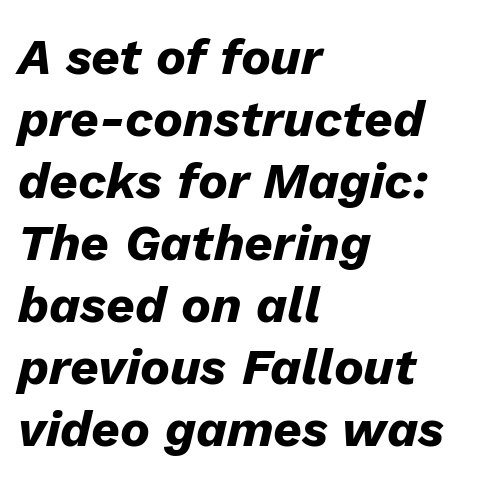
The image shows 50 px heavy type, italic (leaning right); set left-aligned, line spacing 1.24x, normal letter spacing, not underlined; low stroke contrast and a medium x-height.
